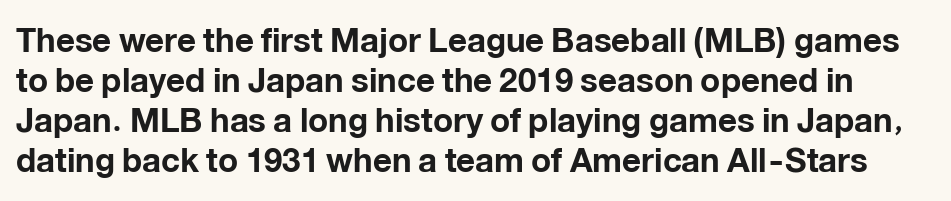
{"serif": "no", "italic": "no", "bold": "yes", "weight": "bold", "width": "normal", "stroke_contrast": "low", "x_height": "medium", "monospaced": "no", "underline": "no", "line_spacing_ratio": 1.21, "letter_spacing": "normal", "letter_spacing_em": 0.0, "glyph_px": 33}
